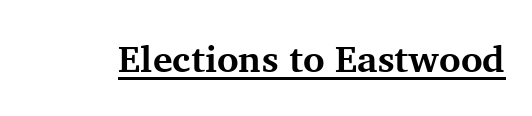
The image shows 37 px bold serif type, upright; set normal letter spacing, underlined; medium stroke contrast and a medium x-height.
